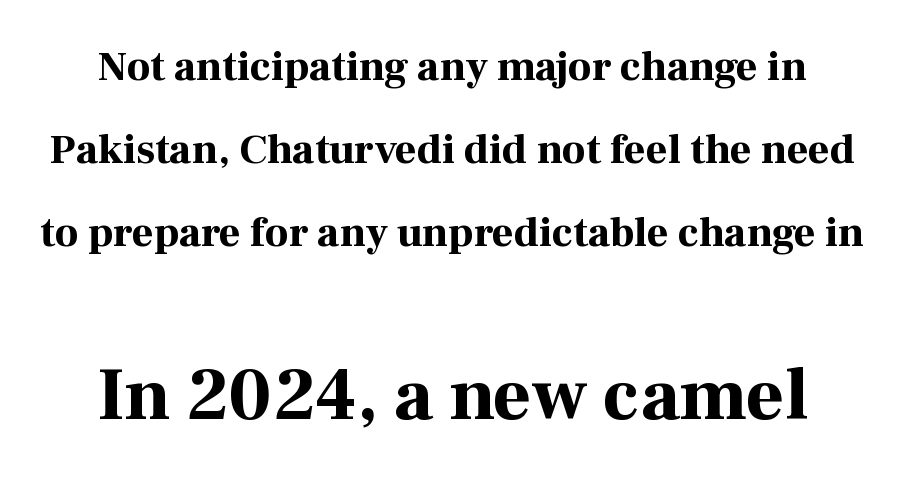
Q: Is the text bold? A: Yes.
Q: Is the text italic (slanted)? A: No, it is upright.
Q: Is the typeface a serif or a sans-serif typeface? A: Serif.
Q: Is the text underlined? A: No.
Q: Is the spacing between letters normal or unusually wide? A: Normal.
Q: Is the spacing between lines tight, normal or loose? A: Loose.
Q: Which block of text is set in a larger size, the first (top) or the second (bottom)? A: The second (bottom) one.
Q: Width (condensed, normal, or wide)? A: Normal.
Q: Stroke contrast? A: High.
Q: x-height? A: Medium.
Q: Monospaced? A: No.
